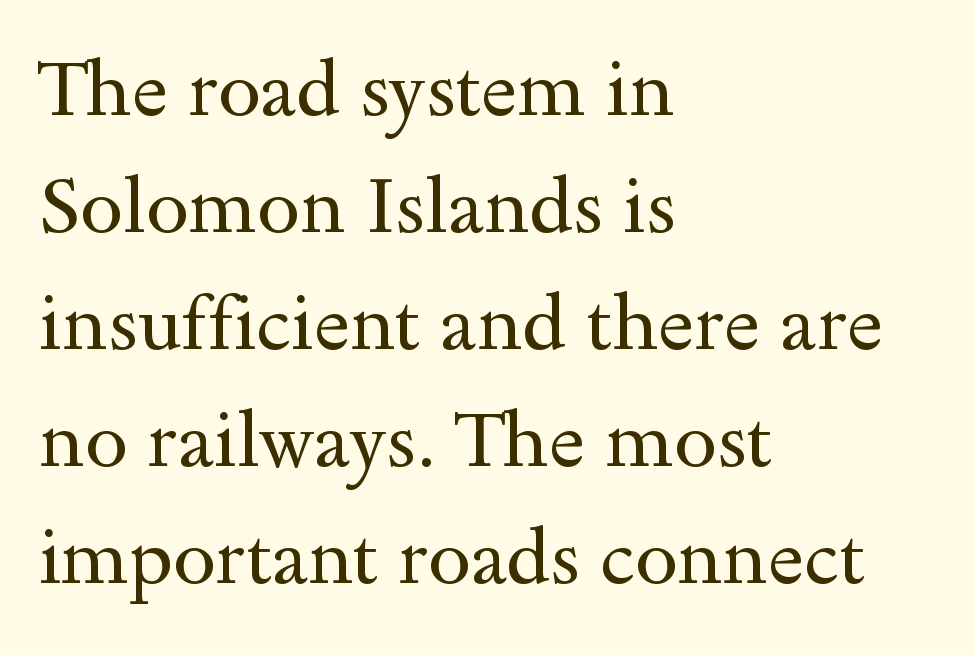
{"serif": "yes", "italic": "no", "bold": "no", "weight": "regular", "width": "wide", "x_height": "small", "monospaced": "no", "underline": "no", "align": "left", "line_spacing": "normal", "line_spacing_ratio": 1.52, "letter_spacing": "normal", "letter_spacing_em": 0.0, "glyph_px": 77}
